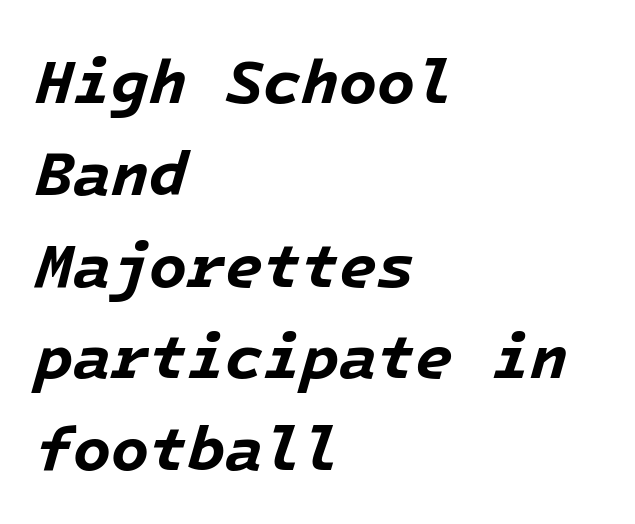
These words are printed bold, with thick strokes throughout. Beneath every word, the page is bare. Regular leading. Horizontal alignment here is leftward, the default for most running prose. The rendering applies a slant to the glyphs.
